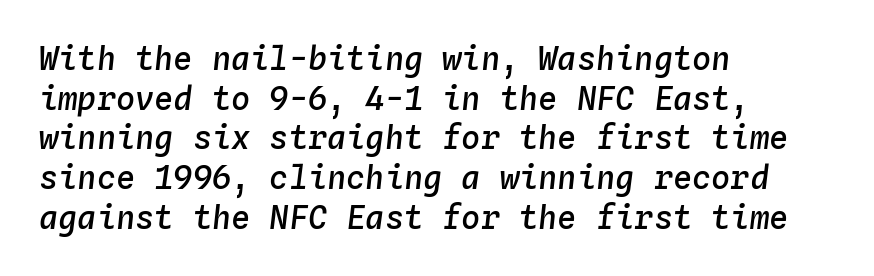
Here the designer chose a console-style face with uniform glyph widths. Italic? Definitely — the glyphs are oblique. Leftover space on each line is placed entirely after the last word. The gap between lines stays unmarked. The strokes are fattened partway — semibold, not bold. Tracking value appears to be zero — textbook default spacing.
